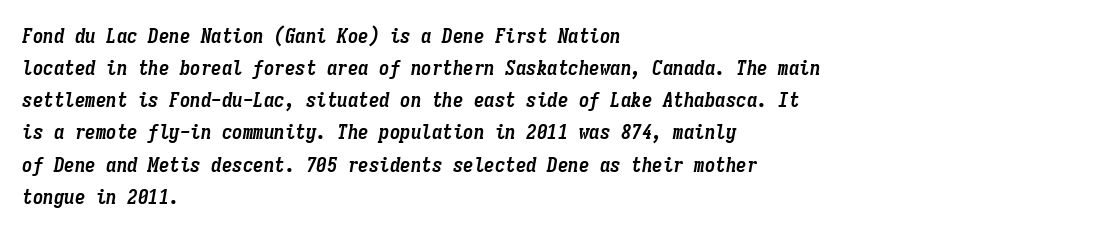
{"italic": "yes", "lean": "right", "slant_degrees": 9, "bold": "yes", "underline": "no", "align": "left", "line_spacing": "normal", "line_spacing_ratio": 1.53, "letter_spacing": "normal", "letter_spacing_em": 0.0, "glyph_px": 21}
